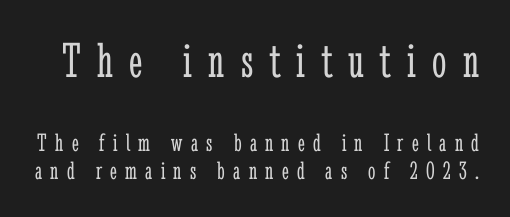
The image shows 51 px light, condensed serif type, upright; set tight line spacing (1.08x), unusually wide letter spacing (+0.32 em), not underlined; the first (top) block is 1.96x larger; low stroke contrast and a medium x-height.
